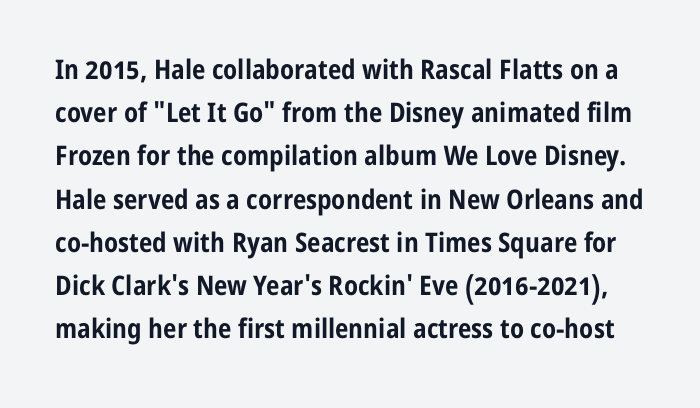
Notice how thick the strokes are: this is what a full bold looks like. No word sits above an underline. You can tell it's not italic because the verticals are truly vertical. The line-height multiplier appears to be the usual default.
